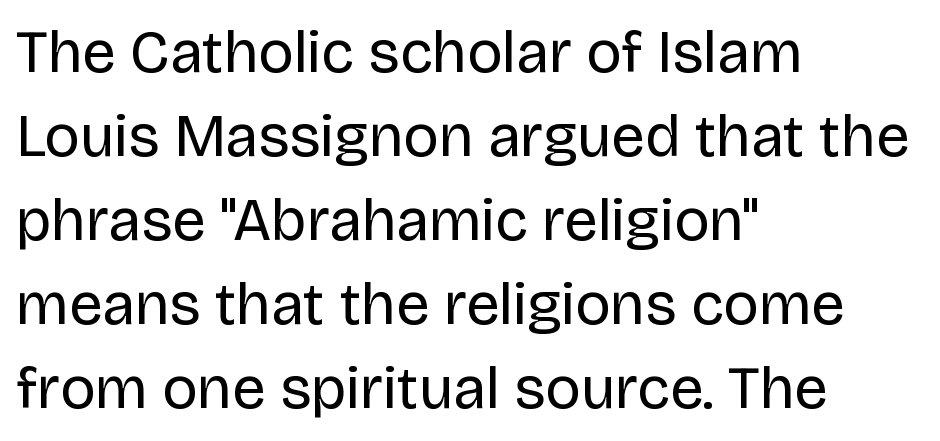
The image shows 60 px regular-weight sans-serif type, upright; set left-aligned, normal line spacing (1.4x), normal letter spacing, not underlined; low stroke contrast and a large x-height.
